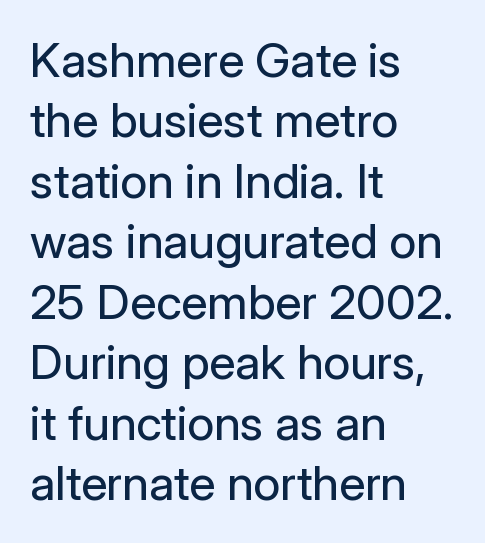
A clean baseline with only descenders dipping below it. You could not count columns in this text — the font is proportionally spaced. This rendering uses left alignment, leaving the right contour irregular. Words appear dense and cohesive because spacing is normal. The designer went with a sans here, leaving each stem footless. Weight: regular or lighter.
